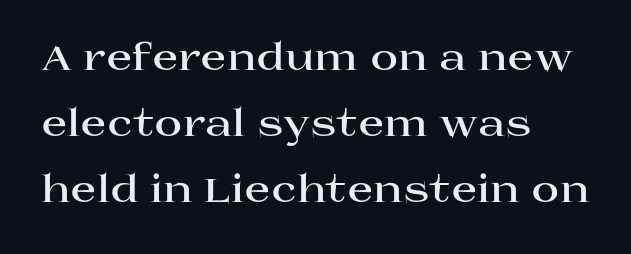
{"serif": "yes", "italic": "no", "bold": "yes", "weight": "bold", "width": "wide", "stroke_contrast": "high", "x_height": "large", "monospaced": "no", "underline": "no", "align": "left", "line_spacing_ratio": 1.74, "letter_spacing": "normal", "letter_spacing_em": 0.0, "glyph_px": 38}
